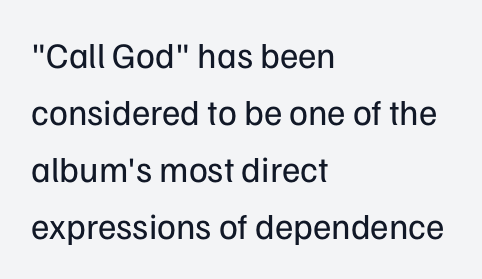
{"serif": "no", "italic": "no", "bold": "no", "weight": "regular", "width": "normal", "stroke_contrast": "low", "x_height": "medium", "monospaced": "no", "underline": "no", "align": "left", "line_spacing": "normal", "line_spacing_ratio": 1.58, "letter_spacing": "normal", "letter_spacing_em": 0.0, "glyph_px": 36}
